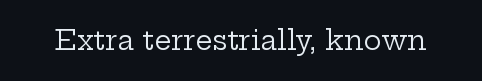
Has an underline been added? It has not. The type is set solid horizontally, with unmodified tracking. The characters are drawn with everyday or finer stroke widths. Every character sits straight up, as roman type does.
